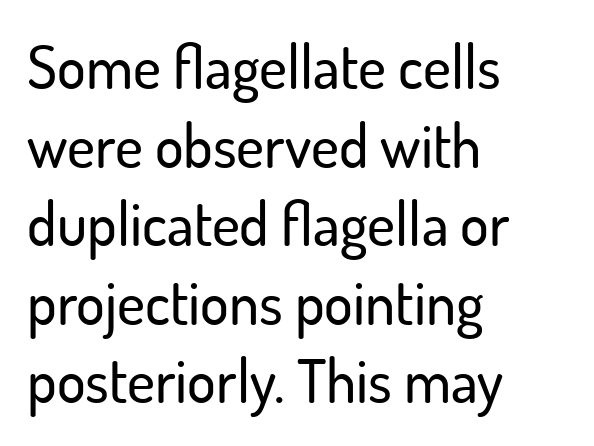
Q: Is the text italic (slanted)? A: No, it is upright.
Q: Is the typeface a serif or a sans-serif typeface? A: Sans-serif.
Q: Is the text underlined? A: No.
Q: How is the paragraph aligned? A: Left-aligned.
Q: Is the spacing between letters normal or unusually wide? A: Normal.
Q: Is the spacing between lines tight, normal or loose? A: Normal.
Q: Width (condensed, normal, or wide)? A: Normal.
Q: Stroke contrast? A: Low.
Q: x-height? A: Small.
Q: Monospaced? A: No.
